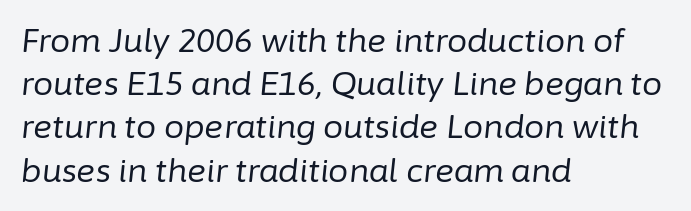
Q: Is the text bold? A: No.
Q: Is the text italic (slanted)? A: Yes, it leans right by about 6 degrees.
Q: Is the text underlined? A: No.
Q: How is the paragraph aligned? A: Left-aligned.
Q: Is the spacing between letters normal or unusually wide? A: Normal.
Q: Is the spacing between lines tight, normal or loose? A: Normal.
Q: Width (condensed, normal, or wide)? A: Normal.
Q: Stroke contrast? A: Low.
Q: x-height? A: Medium.
Q: Monospaced? A: No.
